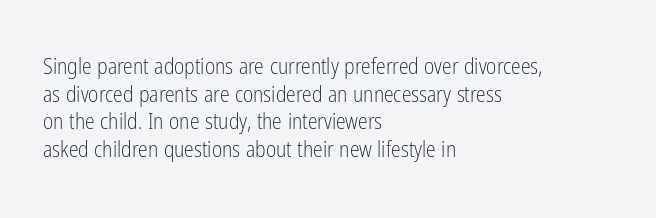
{"italic": "no", "bold": "no", "underline": "no", "align": "left", "line_spacing": "normal", "line_spacing_ratio": 1.26, "letter_spacing": "normal", "letter_spacing_em": 0.0, "glyph_px": 22}
